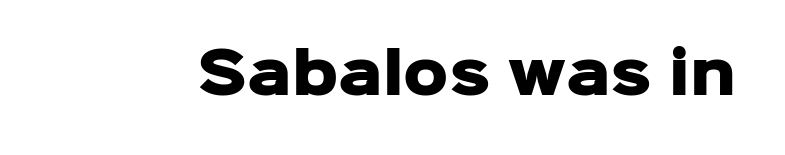
Each letter keeps its own natural width here, so spacing adapts to shape. The space directly below the letters is spotless. Between one letter and the next there's only the usual sliver of space. The type sits square on the baseline with zero lean. This is heavy type, rendered in bold. Font category for this specimen: sans-serif.
